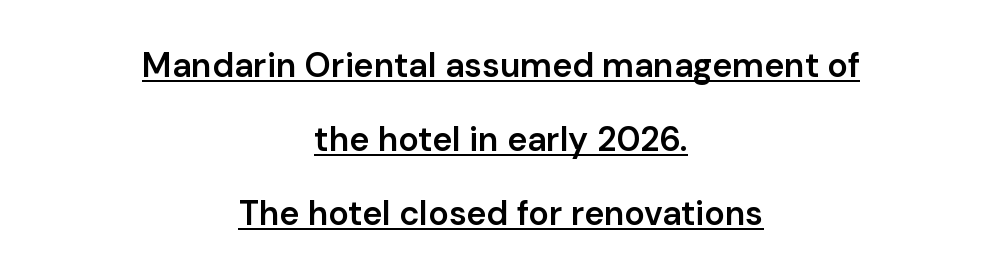
{"serif": "no", "italic": "no", "bold": "semi", "weight": "semibold", "width": "normal", "stroke_contrast": "low", "x_height": "medium", "monospaced": "no", "underline": "yes", "align": "center", "line_spacing": "loose", "line_spacing_ratio": 2.17, "letter_spacing": "normal", "letter_spacing_em": 0.0, "glyph_px": 34}
